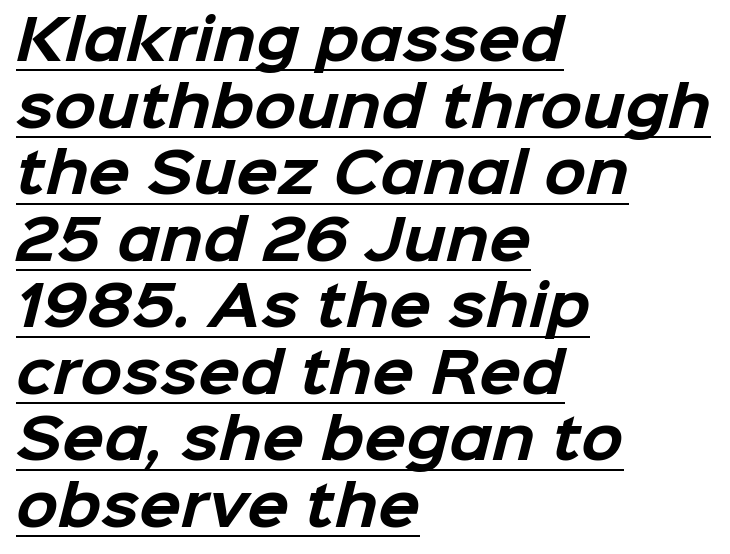
{"serif": "no", "bold": "yes", "weight": "bold", "width": "normal", "stroke_contrast": "low", "x_height": "medium", "monospaced": "no", "underline": "yes", "align": "left", "line_spacing_ratio": 1.21, "letter_spacing": "normal", "letter_spacing_em": 0.0, "glyph_px": 55}
